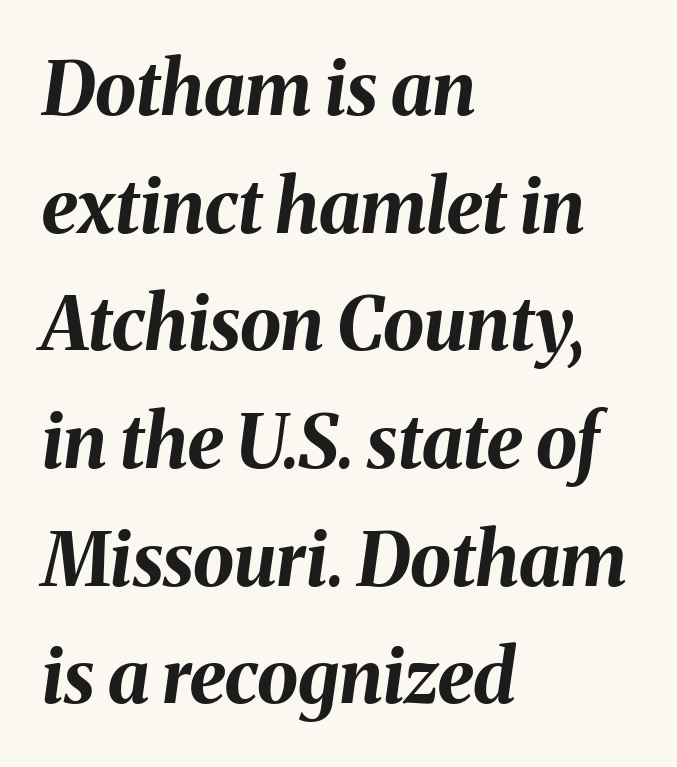
Q: Is the text bold? A: Yes.
Q: Is the text italic (slanted)? A: Yes, it leans right by about 8 degrees.
Q: Is the text underlined? A: No.
Q: How is the paragraph aligned? A: Left-aligned.
Q: Is the spacing between letters normal or unusually wide? A: Normal.
Q: Is the spacing between lines tight, normal or loose? A: Normal.
Q: Width (condensed, normal, or wide)? A: Normal.
Q: Stroke contrast? A: Medium.
Q: x-height? A: Medium.
Q: Monospaced? A: No.
